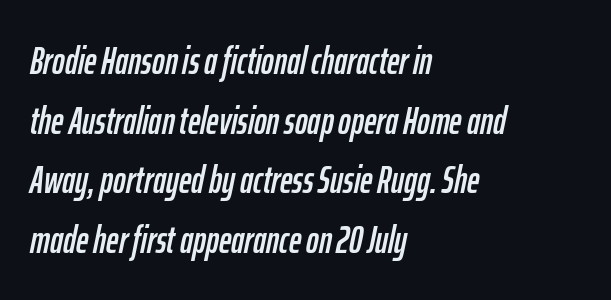
Q: Is the text italic (slanted)? A: Yes, it leans right by about 12 degrees.
Q: Is the text underlined? A: No.
Q: How is the paragraph aligned? A: Left-aligned.
Q: Is the spacing between letters normal or unusually wide? A: Normal.
Q: Is the spacing between lines tight, normal or loose? A: Normal.
Q: Width (condensed, normal, or wide)? A: Condensed.
Q: Stroke contrast? A: Low.
Q: x-height? A: Medium.
Q: Monospaced? A: No.
